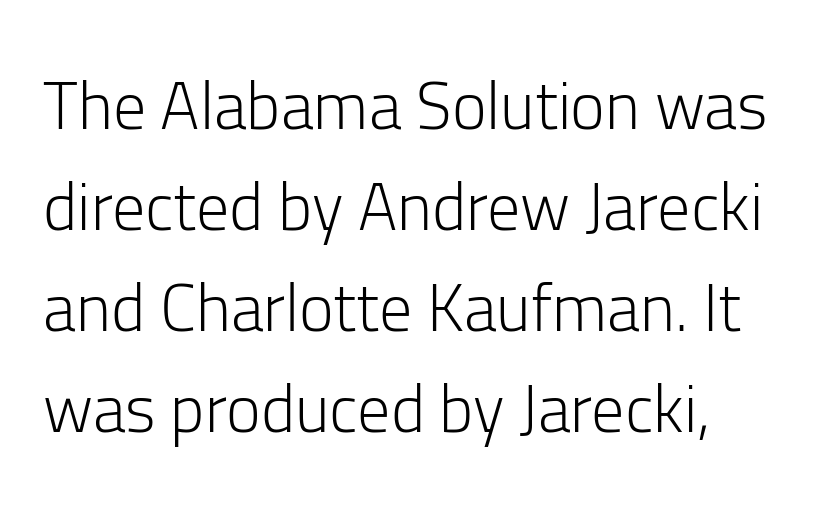
The image shows 66 px light sans-serif type, upright; set left-aligned, normal line spacing (1.53x), normal letter spacing, not underlined; low stroke contrast and a medium x-height.
